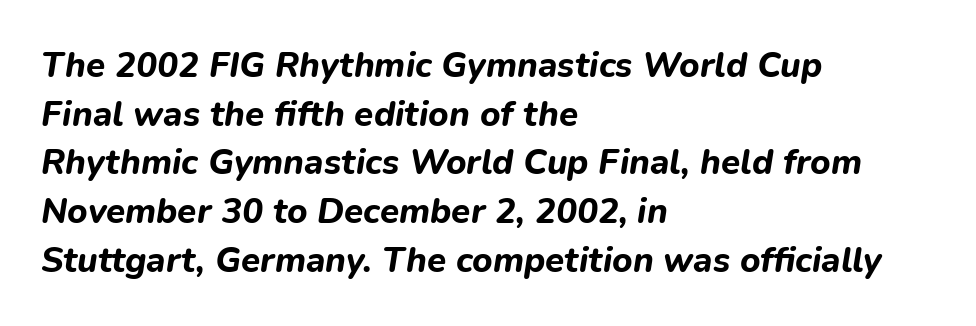
The rendering uses natural spacing where letterforms have individual widths. Is the type slanted? Yes — the strokes lean at a clear angle. Notice how thick the strokes are: this is what a full bold looks like. Evenly set lines give the paragraph a standard silhouette. The rendering keeps characters at their native spacing.
